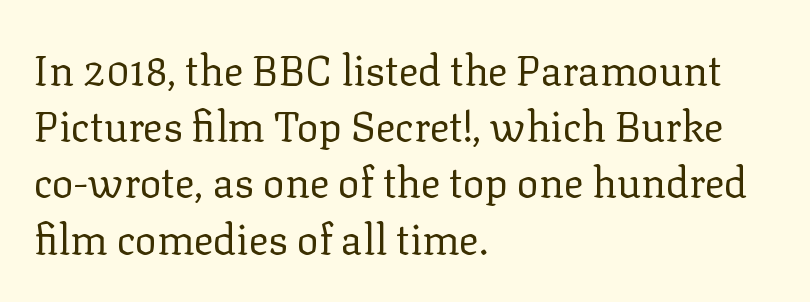
Summary of vertical rhythm: regular, with standard interline spacing. Descenders are the only things crossing below the line. A typesetter would call this proportional, since set widths differ per character. The glyphs in this specimen are seriffed.
